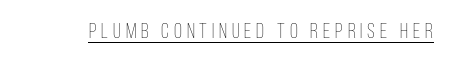
The image shows 21 px text type, upright; set unusually wide letter spacing (+0.23 em), underlined.
